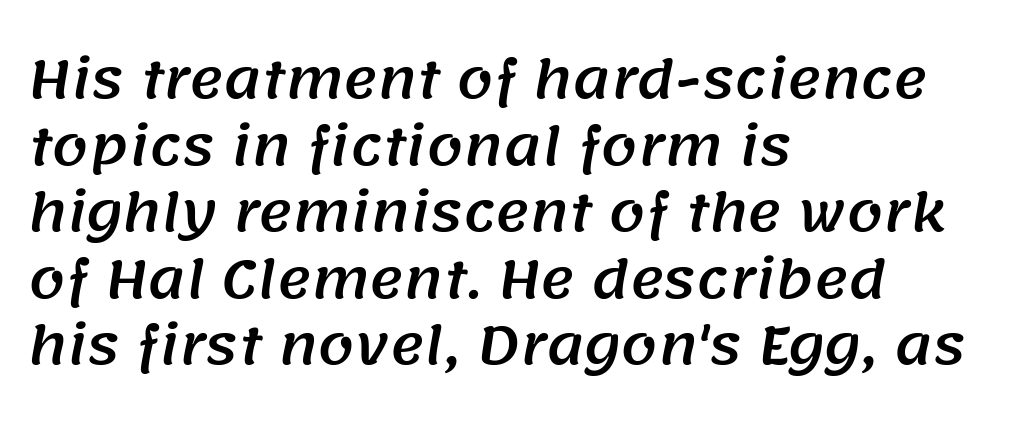
Character widths vary here, with narrow letters taking less room than wide ones. The text block is weighted toward the left margin, trailing off unevenly rightward. Does extra space separate the letters? No, they use regular spacing. These lines sit exactly where default settings would place them. Nothing sits at the stroke ends, so this counts as sans-serif.
